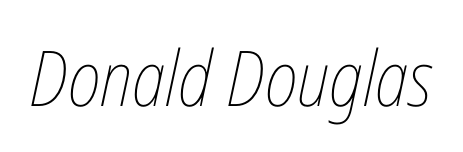
The image shows 77 px thin, condensed type, italic (leaning right); set normal letter spacing, not underlined; low stroke contrast and a medium x-height.
